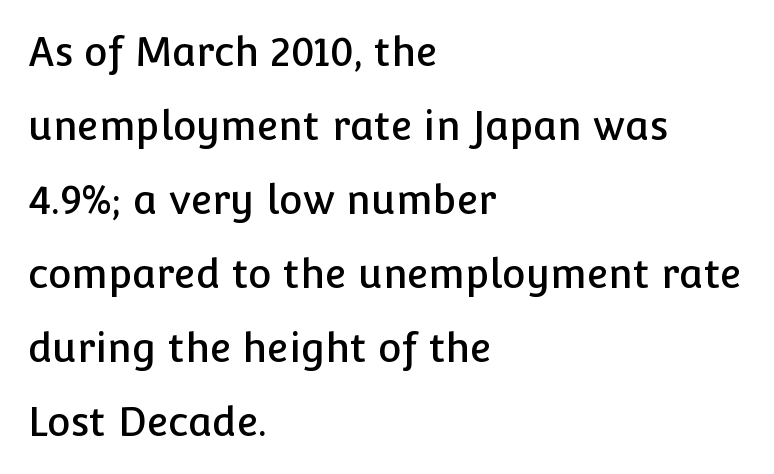
Q: Is the text italic (slanted)? A: No, it is upright.
Q: Is the typeface a serif or a sans-serif typeface? A: Sans-serif.
Q: Is the text underlined? A: No.
Q: How is the paragraph aligned? A: Left-aligned.
Q: Is the spacing between letters normal or unusually wide? A: Normal.
Q: Width (condensed, normal, or wide)? A: Normal.
Q: Stroke contrast? A: Low.
Q: x-height? A: Medium.
Q: Monospaced? A: No.
